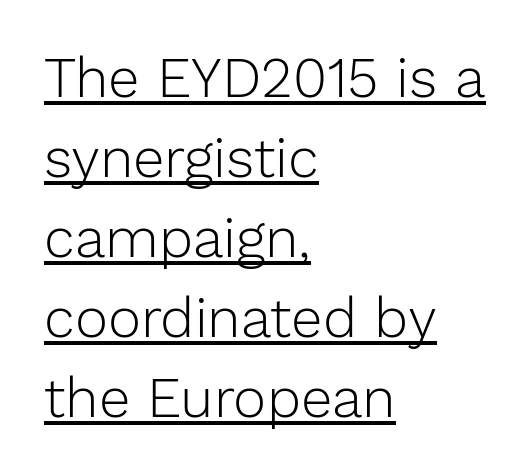
The image shows 56 px light sans-serif type, upright; set left-aligned, normal line spacing (1.43x), normal letter spacing, underlined; low stroke contrast and a medium x-height.
